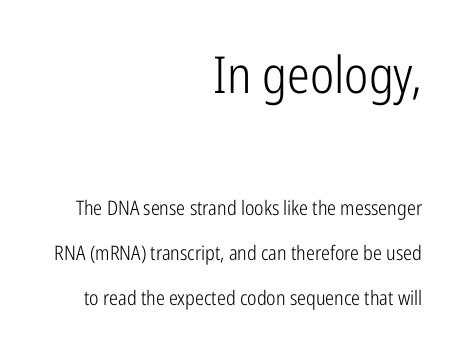
Q: Is the text bold? A: No.
Q: Is the text italic (slanted)? A: No, it is upright.
Q: Is the typeface a serif or a sans-serif typeface? A: Sans-serif.
Q: Is the text underlined? A: No.
Q: How is the paragraph aligned? A: Right-aligned.
Q: Is the spacing between letters normal or unusually wide? A: Normal.
Q: Is the spacing between lines tight, normal or loose? A: Loose.
Q: Which block of text is set in a larger size, the first (top) or the second (bottom)? A: The first (top) one.
Q: Width (condensed, normal, or wide)? A: Condensed.
Q: Stroke contrast? A: Low.
Q: x-height? A: Medium.
Q: Monospaced? A: No.
